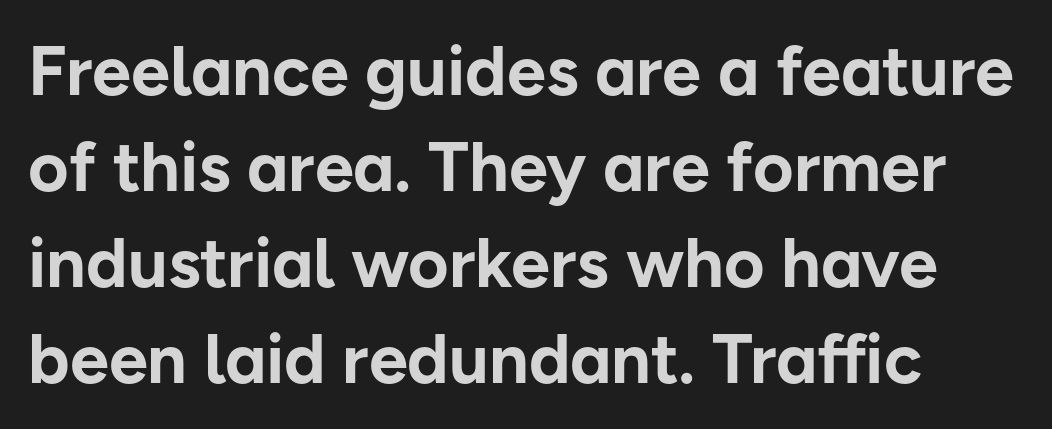
The font's upright variant was chosen for this text. In terms of weight, the rendering is a true, heavy bold. Unmarked baselines from the first word to the last. I'd call this a sans setting — the letters go barefoot. These lines stack with their left ends in a neat column. Honestly, the row spacing looks completely unremarkable.
